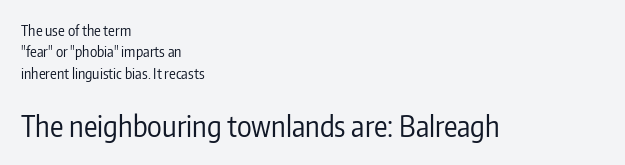
Q: Is the text bold? A: No.
Q: Is the text italic (slanted)? A: No, it is upright.
Q: Is the typeface a serif or a sans-serif typeface? A: Sans-serif.
Q: Is the text underlined? A: No.
Q: How is the paragraph aligned? A: Left-aligned.
Q: Is the spacing between letters normal or unusually wide? A: Normal.
Q: Is the spacing between lines tight, normal or loose? A: Normal.
Q: Which block of text is set in a larger size, the first (top) or the second (bottom)? A: The second (bottom) one.
Q: Width (condensed, normal, or wide)? A: Condensed.
Q: Stroke contrast? A: Low.
Q: x-height? A: Medium.
Q: Monospaced? A: No.
